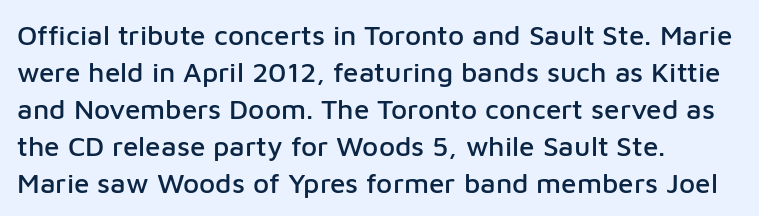
The image shows 28 px sans-serif type, upright; set left-aligned, normal line spacing (1.32x), normal letter spacing, not underlined; low stroke contrast and a medium x-height.
